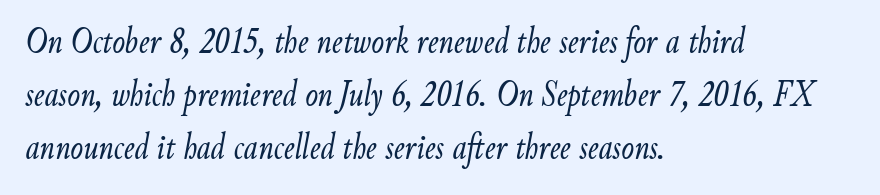
Rule under the text: the space is simply empty. Evenly set lines give the paragraph a standard silhouette. The rendering uses natural spacing where letterforms have individual widths. This is oblique type, the kind used for emphasis or titles. How are the letters spaced? Ordinarily, with no added tracking. Leftover space on each line is placed entirely after the last word.
